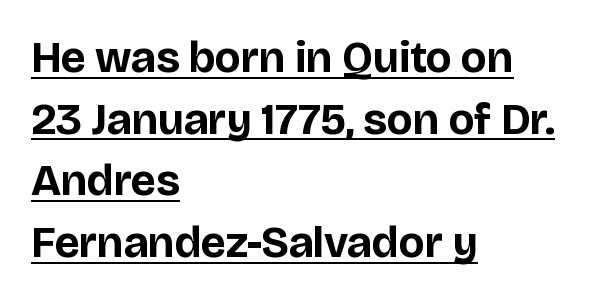
Line starts are locked; line ends wander. Posture: upright roman. Is this a sans? Yes — the strokes have no serifs. I'd describe the lettering as bold — thick and assertive. The face used here is rendered with its standard letterfit. Notice how a bar underscores the lettering throughout.
